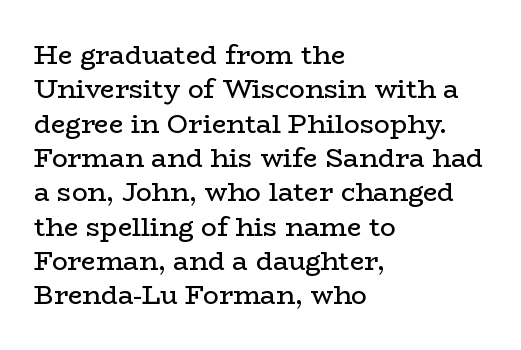
Q: Is the text bold? A: No.
Q: Is the text italic (slanted)? A: No, it is upright.
Q: Is the text underlined? A: No.
Q: How is the paragraph aligned? A: Left-aligned.
Q: Is the spacing between letters normal or unusually wide? A: Normal.
Q: Is the spacing between lines tight, normal or loose? A: Normal.
